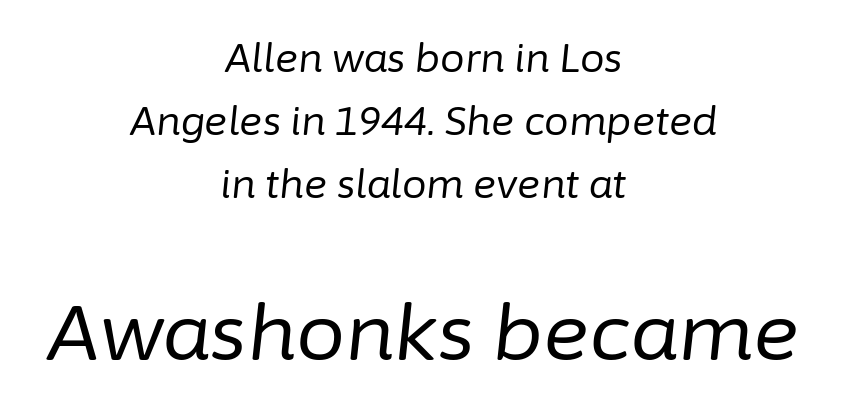
Q: Is the text bold? A: No.
Q: Is the text italic (slanted)? A: Yes, it leans right by about 6 degrees.
Q: Is the text underlined? A: No.
Q: How is the paragraph aligned? A: Centered.
Q: Is the spacing between letters normal or unusually wide? A: Normal.
Q: Is the spacing between lines tight, normal or loose? A: Normal.
Q: Which block of text is set in a larger size, the first (top) or the second (bottom)? A: The second (bottom) one.
Q: Width (condensed, normal, or wide)? A: Normal.
Q: Stroke contrast? A: Low.
Q: x-height? A: Medium.
Q: Monospaced? A: No.
